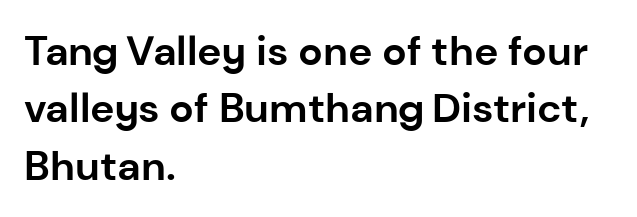
The image shows 41 px bold sans-serif type, upright; set left-aligned, normal line spacing (1.4x), normal letter spacing, not underlined; low stroke contrast and a medium x-height.
